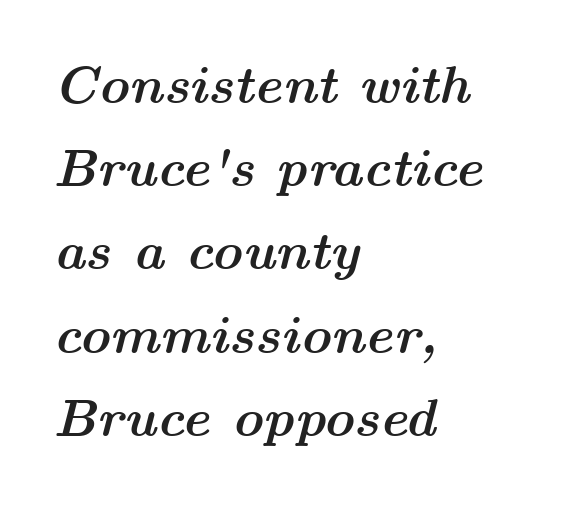
Check under the words: just untouched page. Honestly, the letter spacing is just normal — you wouldn't notice it. The face used here is proportionally spaced, like ordinary book or web type. One-word summary of the alignment: left.
